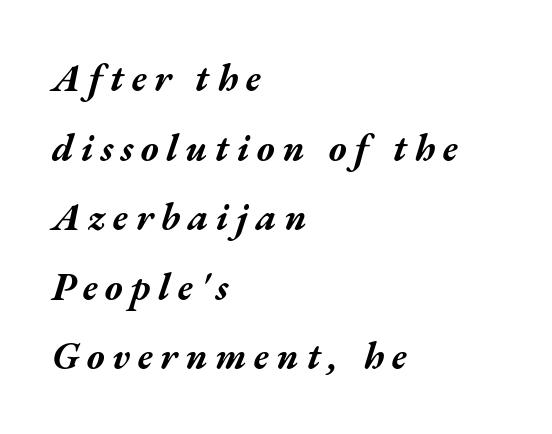
Letters rest on an invisible, unmarked baseline. Think of a printed novel: that variable character pitch is what you see here. These words are printed bold, with thick strokes throughout. Loose tracking; the words dissolve into strings of separated letters.
